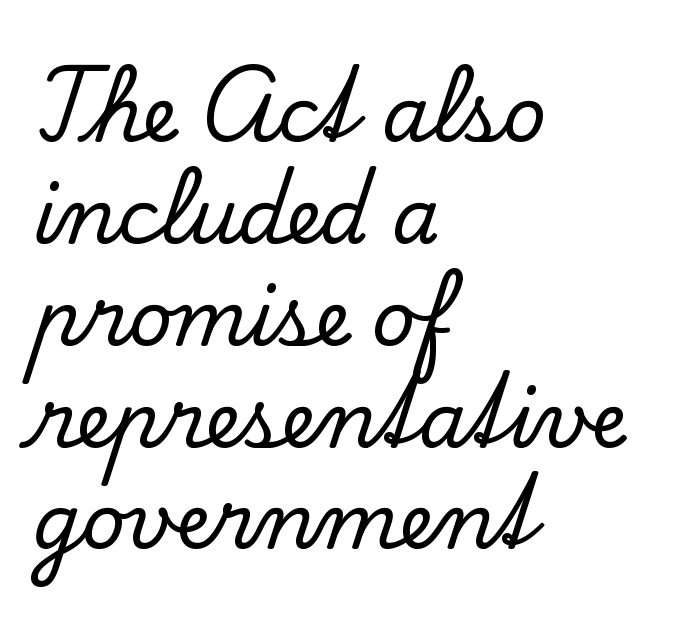
The image shows 76 px serif type; set left-aligned, normal line spacing (1.34x), normal letter spacing, not underlined; low stroke contrast and a small x-height.
